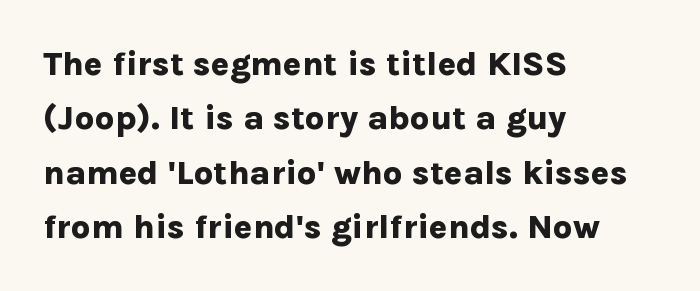
Q: Is the text bold? A: Yes.
Q: Is the text italic (slanted)? A: No, it is upright.
Q: Is the typeface a serif or a sans-serif typeface? A: Sans-serif.
Q: Is the text underlined? A: No.
Q: How is the paragraph aligned? A: Left-aligned.
Q: Is the spacing between letters normal or unusually wide? A: Normal.
Q: Is the spacing between lines tight, normal or loose? A: Normal.
Q: Width (condensed, normal, or wide)? A: Normal.
Q: Stroke contrast? A: Low.
Q: x-height? A: Medium.
Q: Monospaced? A: No.
